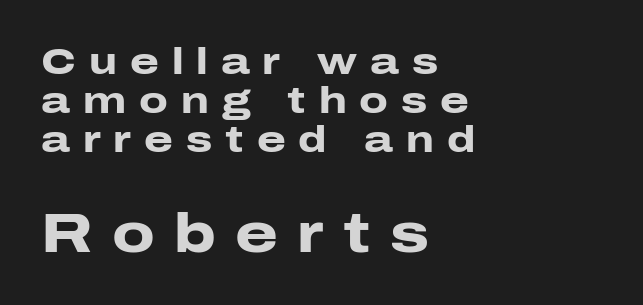
Q: Is the text bold? A: Yes.
Q: Is the text italic (slanted)? A: No, it is upright.
Q: Is the typeface a serif or a sans-serif typeface? A: Sans-serif.
Q: Is the text underlined? A: No.
Q: How is the paragraph aligned? A: Left-aligned.
Q: Is the spacing between letters normal or unusually wide? A: Unusually wide.
Q: Is the spacing between lines tight, normal or loose? A: Tight.
Q: Which block of text is set in a larger size, the first (top) or the second (bottom)? A: The second (bottom) one.
Q: Width (condensed, normal, or wide)? A: Wide.
Q: Stroke contrast? A: Low.
Q: x-height? A: Medium.
Q: Monospaced? A: No.
